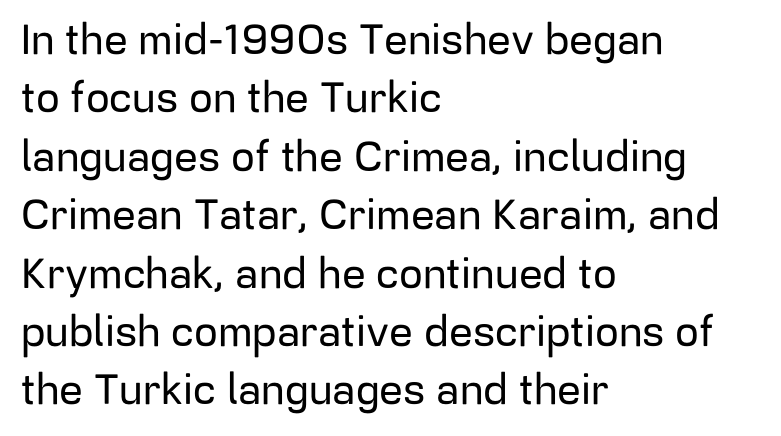
Q: Is the text italic (slanted)? A: No, it is upright.
Q: Is the typeface a serif or a sans-serif typeface? A: Sans-serif.
Q: Is the text underlined? A: No.
Q: How is the paragraph aligned? A: Left-aligned.
Q: Is the spacing between letters normal or unusually wide? A: Normal.
Q: Is the spacing between lines tight, normal or loose? A: Normal.
Q: Width (condensed, normal, or wide)? A: Normal.
Q: Stroke contrast? A: Low.
Q: x-height? A: Medium.
Q: Monospaced? A: No.
